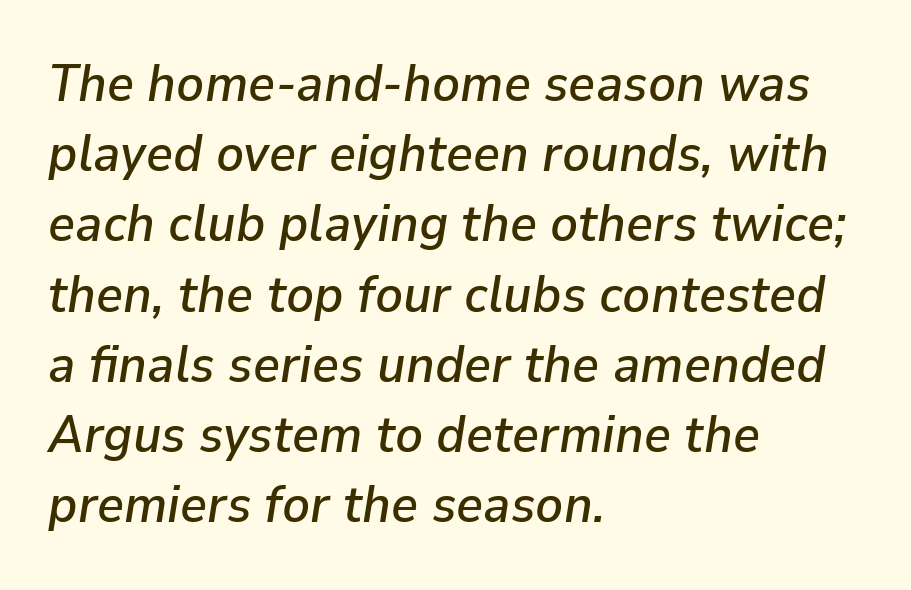
Q: Is the text italic (slanted)? A: Yes, it leans right by about 9 degrees.
Q: Is the text underlined? A: No.
Q: How is the paragraph aligned? A: Left-aligned.
Q: Is the spacing between letters normal or unusually wide? A: Normal.
Q: Is the spacing between lines tight, normal or loose? A: Normal.
Q: Width (condensed, normal, or wide)? A: Normal.
Q: Stroke contrast? A: Low.
Q: x-height? A: Medium.
Q: Monospaced? A: No.
